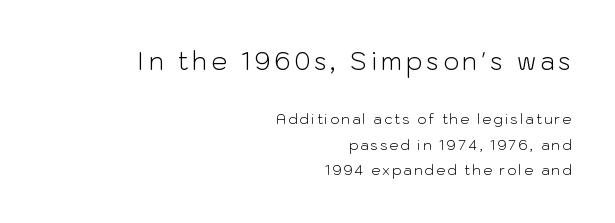
Q: Is the text bold? A: No.
Q: Is the text italic (slanted)? A: No, it is upright.
Q: Is the text underlined? A: No.
Q: How is the paragraph aligned? A: Right-aligned.
Q: Which block of text is set in a larger size, the first (top) or the second (bottom)? A: The first (top) one.
